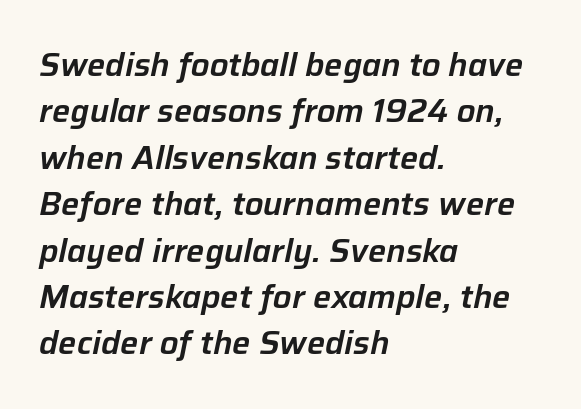
The image shows 32 px text type, italic (leaning right); set left-aligned, normal line spacing (1.45x), normal letter spacing, not underlined; low stroke contrast and a medium x-height.
